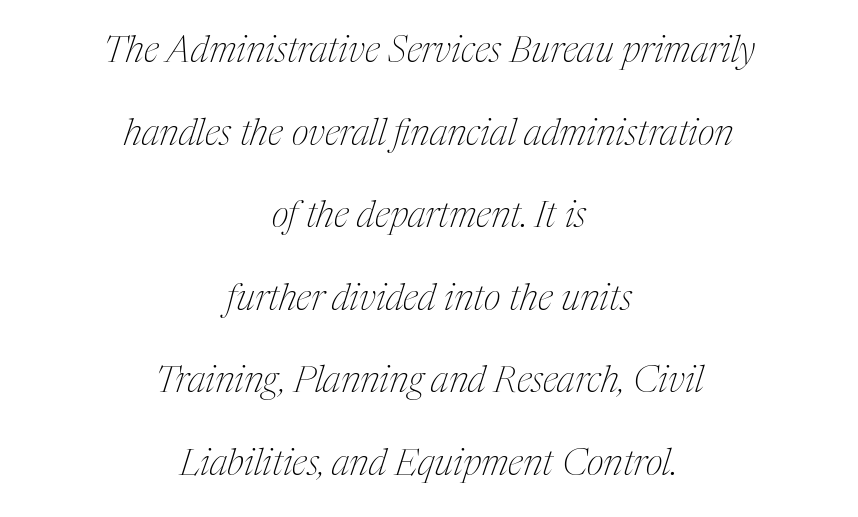
The image shows 37 px thin, condensed serif type, italic (leaning right); set centered, loose line spacing (2.23x), normal letter spacing, not underlined; medium stroke contrast and a medium x-height.
